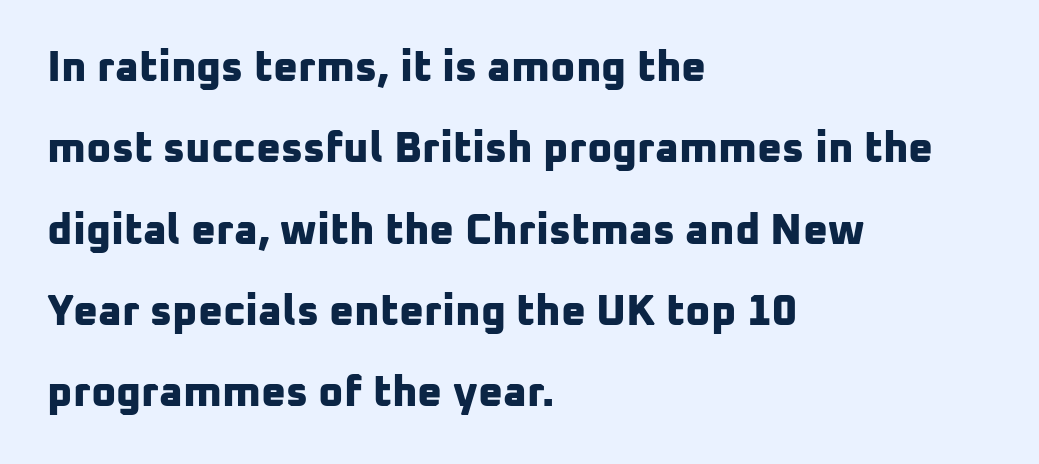
{"serif": "no", "bold": "yes", "weight": "bold", "width": "normal", "stroke_contrast": "low", "x_height": "medium", "monospaced": "no", "underline": "no", "align": "left", "line_spacing_ratio": 1.89, "letter_spacing": "normal", "letter_spacing_em": 0.0, "glyph_px": 43}
